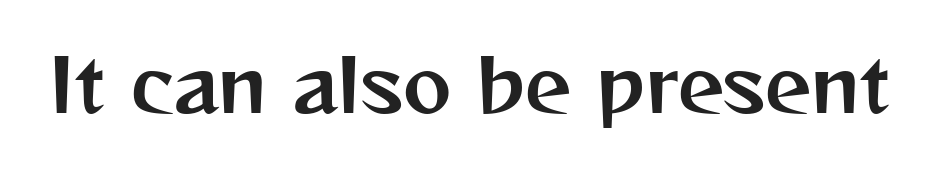
Rendered with straight, roman letterforms. Glance below the letters and you will spot only blank space. The passage shown is typeset with a sans-serif family. These lines are rendered in a variable-pitch font. Look at the tracking — it's just the regular setting, nothing added.
